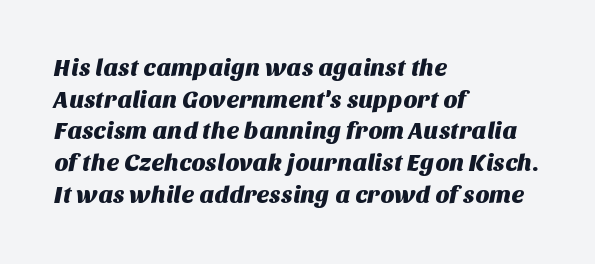
{"underline": "no", "align": "left", "line_spacing": "normal", "line_spacing_ratio": 1.32, "letter_spacing": "normal", "letter_spacing_em": 0.0, "glyph_px": 24}
